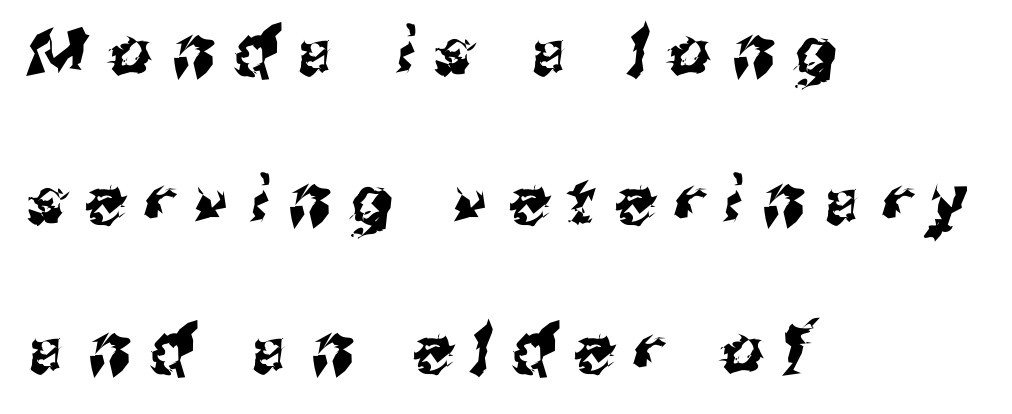
The letters carry no serifs — their stems end cleanly without finishing strokes. If you measured baseline to baseline, you'd find a long distance. Spacing verdict: proportional, widths tailored to each character. In terms of letterspacing, this is a distinctly airy, spread setting.
